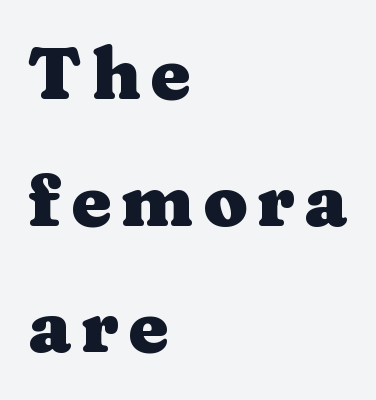
Q: Is the text bold? A: Yes.
Q: Is the text italic (slanted)? A: No, it is upright.
Q: Is the typeface a serif or a sans-serif typeface? A: Serif.
Q: Is the text underlined? A: No.
Q: How is the paragraph aligned? A: Left-aligned.
Q: Width (condensed, normal, or wide)? A: Wide.
Q: Stroke contrast? A: Medium.
Q: x-height? A: Medium.
Q: Monospaced? A: No.
